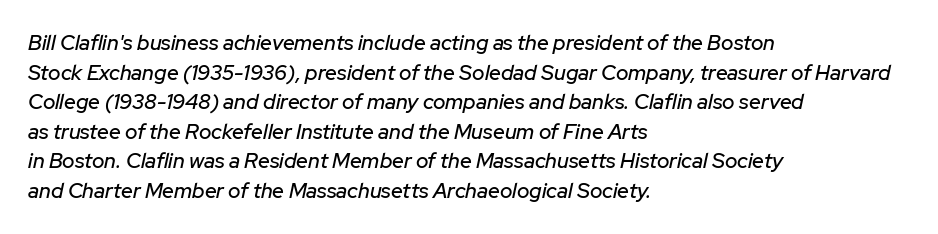
The image shows 21 px text type, italic (leaning right); set left-aligned, normal line spacing (1.41x), normal letter spacing, not underlined.
